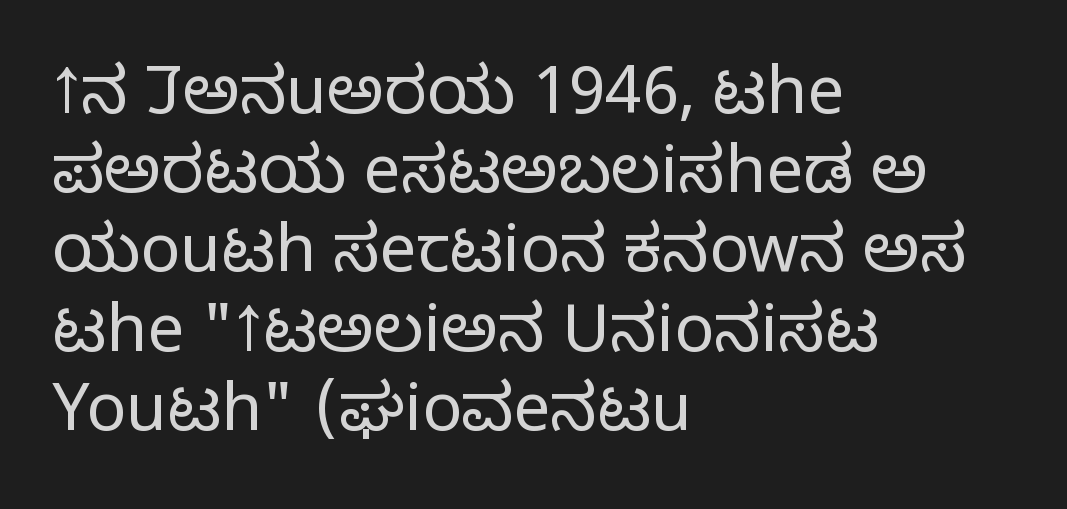
Looks like regular typesetting: each glyph gets only the width it needs. Regarding serifs, this sample does without them. Observe the ordinary spacing: letters are neighbours, not strangers. Unlike italic type, these characters show no tilt at all. The cut favours lightness, reaching ordinary text weight at its darkest. Descenders hang freely into open space.
